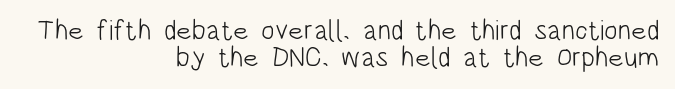
Q: Is the text bold? A: No.
Q: Is the text italic (slanted)? A: No, it is upright.
Q: Is the typeface a serif or a sans-serif typeface? A: Sans-serif.
Q: Is the text underlined? A: No.
Q: How is the paragraph aligned? A: Right-aligned.
Q: Is the spacing between letters normal or unusually wide? A: Normal.
Q: Is the spacing between lines tight, normal or loose? A: Tight.
Q: Width (condensed, normal, or wide)? A: Condensed.
Q: Stroke contrast? A: Low.
Q: x-height? A: Large.
Q: Monospaced? A: No.
